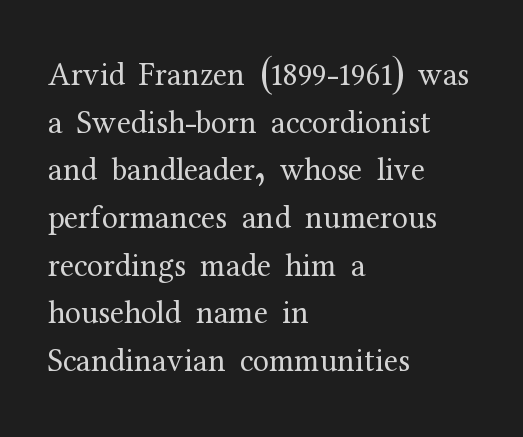
{"serif": "yes", "italic": "no", "bold": "no", "weight": "regular", "width": "normal", "stroke_contrast": "medium", "x_height": "medium", "monospaced": "no", "underline": "no", "align": "left", "line_spacing": "normal", "line_spacing_ratio": 1.49, "letter_spacing": "normal", "letter_spacing_em": 0.0, "glyph_px": 32}
